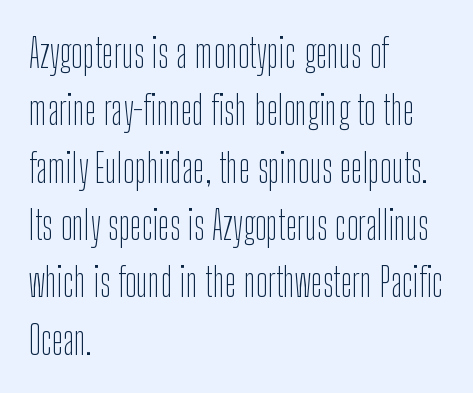
Q: Is the text bold? A: No.
Q: Is the text italic (slanted)? A: No, it is upright.
Q: Is the typeface a serif or a sans-serif typeface? A: Sans-serif.
Q: Is the text underlined? A: No.
Q: How is the paragraph aligned? A: Left-aligned.
Q: Is the spacing between letters normal or unusually wide? A: Normal.
Q: Is the spacing between lines tight, normal or loose? A: Normal.
Q: Width (condensed, normal, or wide)? A: Condensed.
Q: Stroke contrast? A: Low.
Q: x-height? A: Medium.
Q: Monospaced? A: No.
